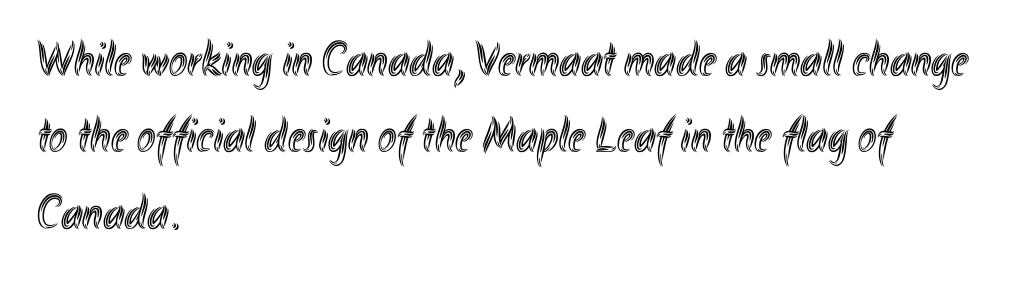
Q: Is the text italic (slanted)? A: Yes.
Q: Is the text underlined? A: No.
Q: How is the paragraph aligned? A: Left-aligned.
Q: Is the spacing between letters normal or unusually wide? A: Normal.
Q: Is the spacing between lines tight, normal or loose? A: Normal.
Q: Width (condensed, normal, or wide)? A: Condensed.
Q: x-height? A: Small.
Q: Monospaced? A: No.
